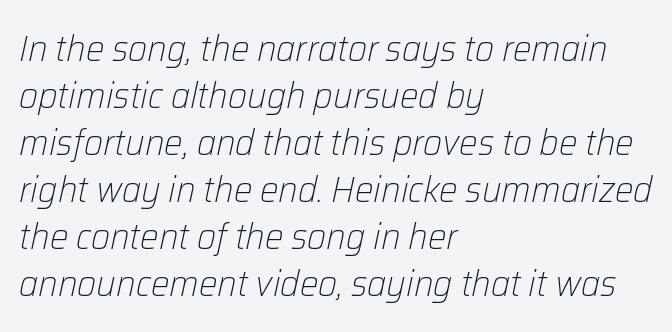
The image shows 37 px light type, italic (leaning right); set left-aligned, normal line spacing (1.27x), normal letter spacing, not underlined; low stroke contrast and a medium x-height.
